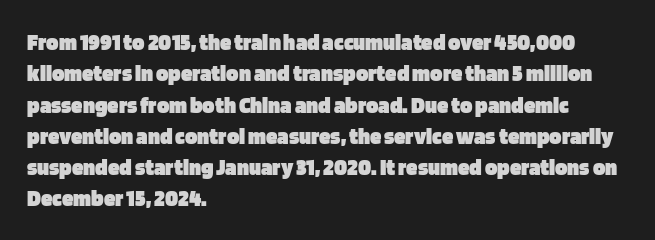
The image shows 23 px bold type, upright; set left-aligned, normal line spacing (1.36x), normal letter spacing, not underlined.
